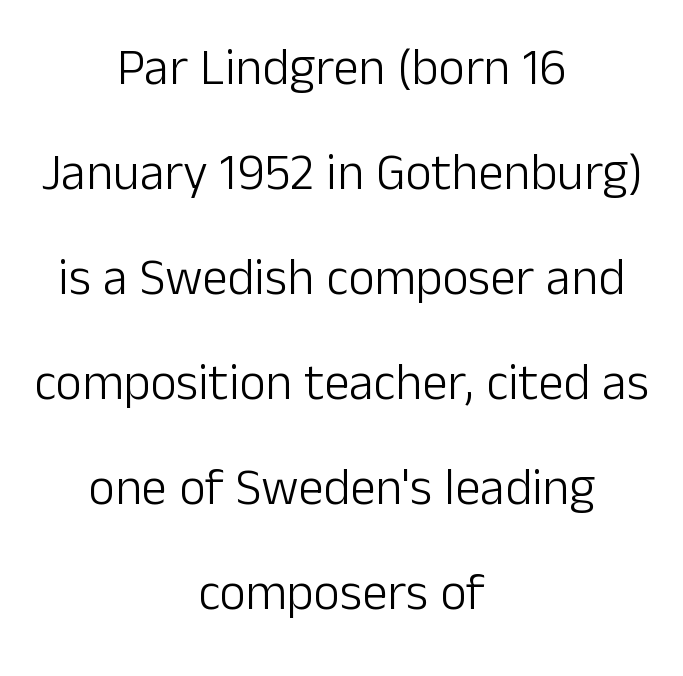
Q: Is the text bold? A: No.
Q: Is the text italic (slanted)? A: No, it is upright.
Q: Is the typeface a serif or a sans-serif typeface? A: Sans-serif.
Q: Is the text underlined? A: No.
Q: How is the paragraph aligned? A: Centered.
Q: Is the spacing between letters normal or unusually wide? A: Normal.
Q: Is the spacing between lines tight, normal or loose? A: Loose.
Q: Width (condensed, normal, or wide)? A: Normal.
Q: Stroke contrast? A: Low.
Q: x-height? A: Medium.
Q: Monospaced? A: No.
